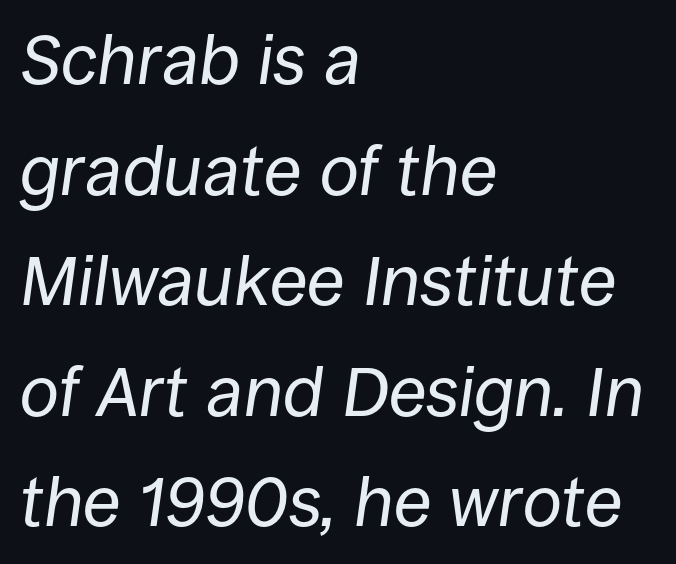
Q: Is the text bold? A: No.
Q: Is the text italic (slanted)? A: Yes, it leans right by about 8 degrees.
Q: Is the text underlined? A: No.
Q: How is the paragraph aligned? A: Left-aligned.
Q: Is the spacing between letters normal or unusually wide? A: Normal.
Q: Is the spacing between lines tight, normal or loose? A: Normal.
Q: Width (condensed, normal, or wide)? A: Normal.
Q: Stroke contrast? A: Low.
Q: x-height? A: Large.
Q: Monospaced? A: No.
